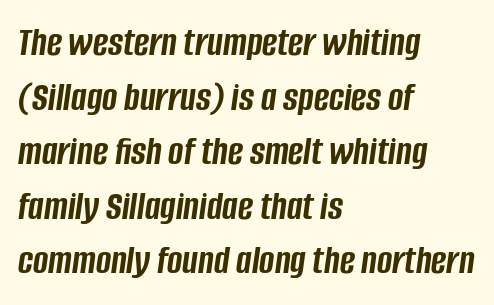
The font is running at its bold setting. Looks like regular typesetting: each glyph gets only the width it needs. A typesetter would mark this as italic. The tracking reads as untouched default to a designer's eye. Layout note: lines flush left. Just letters on the line, the space beneath them empty.
